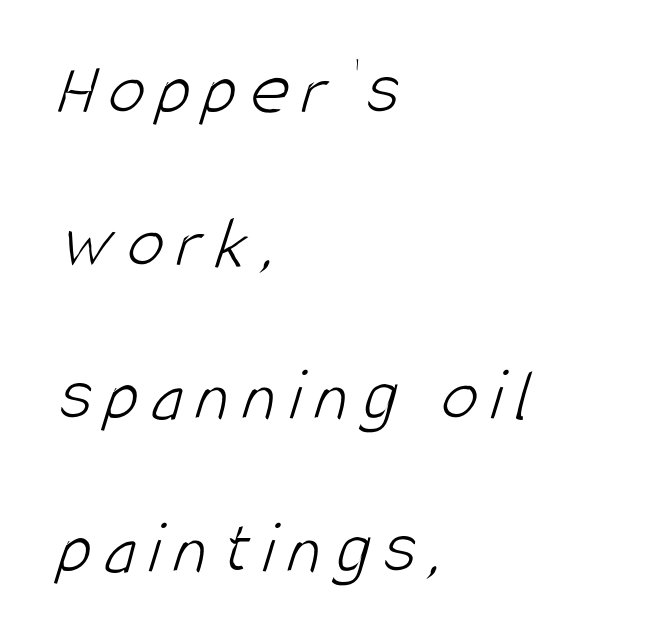
{"serif": "no", "bold": "no", "weight": "light", "width": "condensed", "stroke_contrast": "low", "x_height": "large", "monospaced": "no", "underline": "no", "align": "left", "line_spacing": "loose", "line_spacing_ratio": 2.04, "glyph_px": 75}
